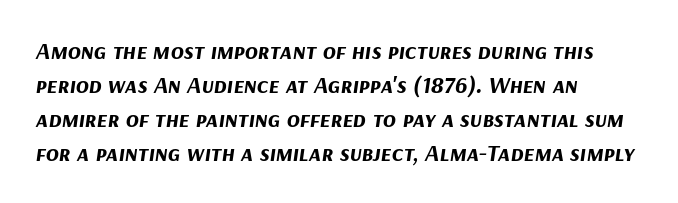
Heavy-handed strokes throughout: this text is bold. This rendering features lettering with no underline. Line beginnings align vertically; line endings do not. Evenly set lines give the paragraph a standard silhouette.
